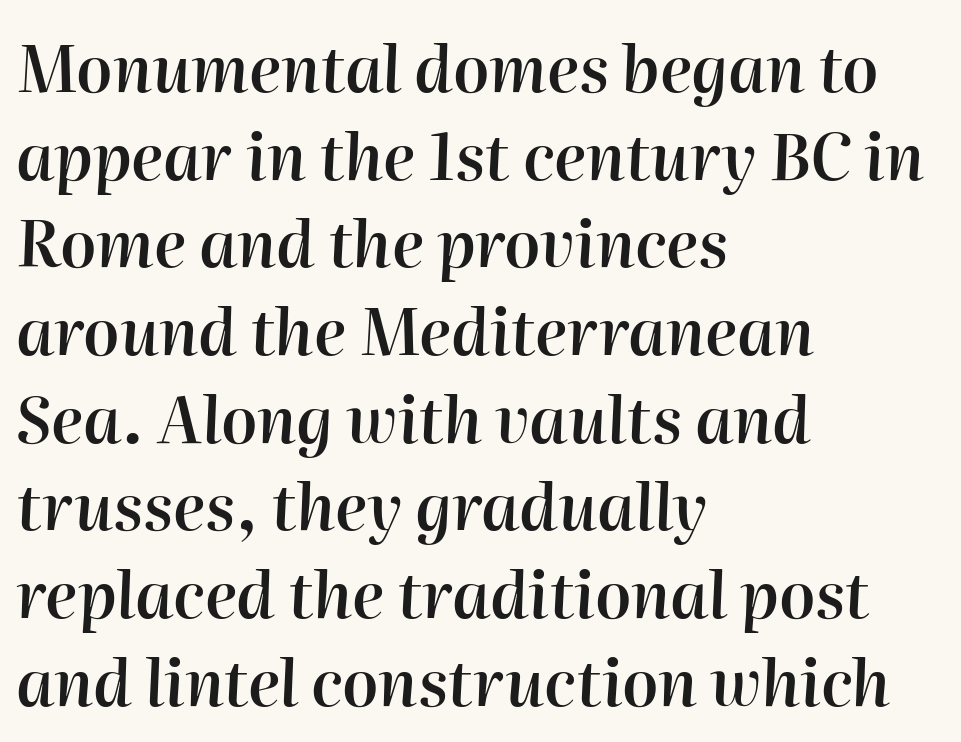
Quick note: interline space is typical. Descenders are the only things crossing below the line. The typesetting leans somewhat heavy: a semibold. You can tell it's italic because the verticals aren't actually vertical. Each letter keeps its own natural width here, so spacing adapts to shape. Visually the block forms a straight wall on the left and a jagged coastline on the right.
